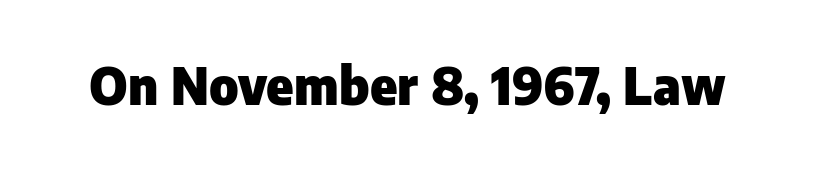
Q: Is the text bold? A: Yes.
Q: Is the text italic (slanted)? A: No, it is upright.
Q: Is the typeface a serif or a sans-serif typeface? A: Sans-serif.
Q: Is the text underlined? A: No.
Q: Is the spacing between letters normal or unusually wide? A: Normal.
Q: Width (condensed, normal, or wide)? A: Normal.
Q: Stroke contrast? A: Low.
Q: x-height? A: Medium.
Q: Monospaced? A: No.
